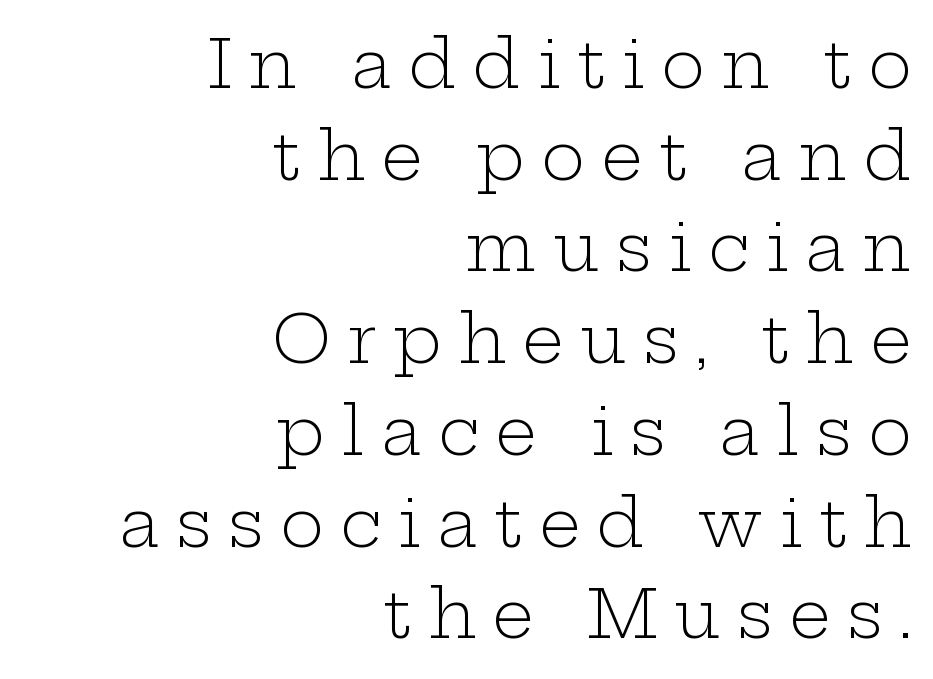
The image shows 66 px light, wide serif type, upright; set right-aligned, normal line spacing (1.39x), unusually wide letter spacing (+0.25 em), not underlined; low stroke contrast and a medium x-height.
